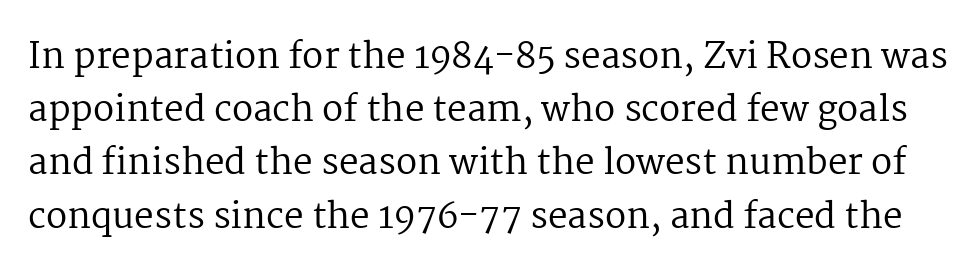
The image shows 35 px regular-weight serif type, upright; set normal line spacing (1.52x), normal letter spacing, not underlined; medium stroke contrast and a medium x-height.
